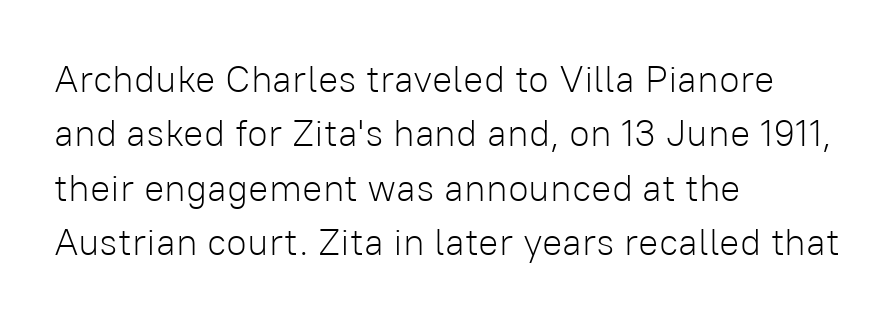
The image shows 38 px light sans-serif type, upright; set left-aligned, normal line spacing (1.43x), normal letter spacing, not underlined; low stroke contrast and a medium x-height.
